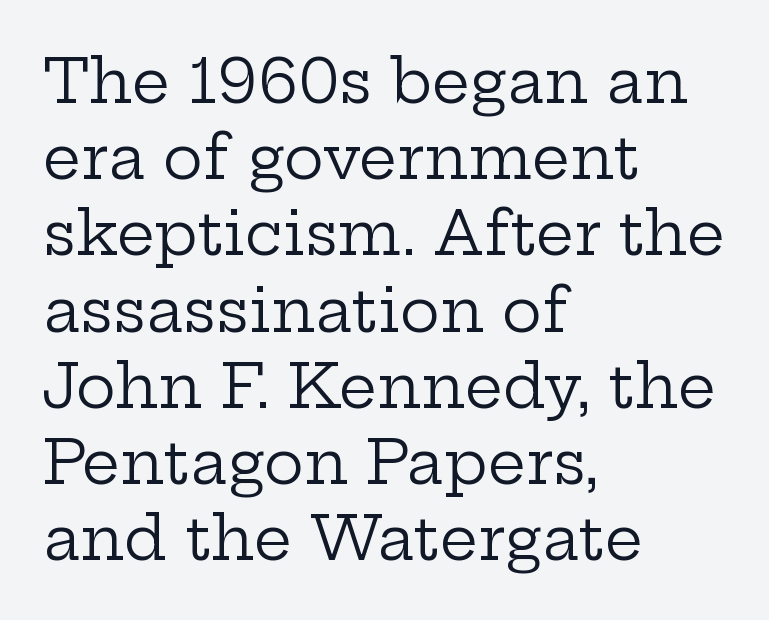
Heft: none added — not bold. Students, observe: this is what conventionally led text looks like. Note: serifs present on the glyphs. Line starts are locked; line ends wander. Bare-footed words on every line. Do the letters lean? They stand straight.
